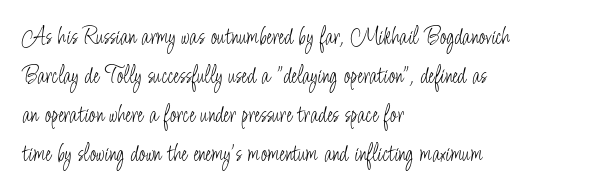
Q: Is the text bold? A: No.
Q: Is the text italic (slanted)? A: Yes.
Q: Is the text underlined? A: No.
Q: How is the paragraph aligned? A: Left-aligned.
Q: Is the spacing between letters normal or unusually wide? A: Normal.
Q: Is the spacing between lines tight, normal or loose? A: Normal.
